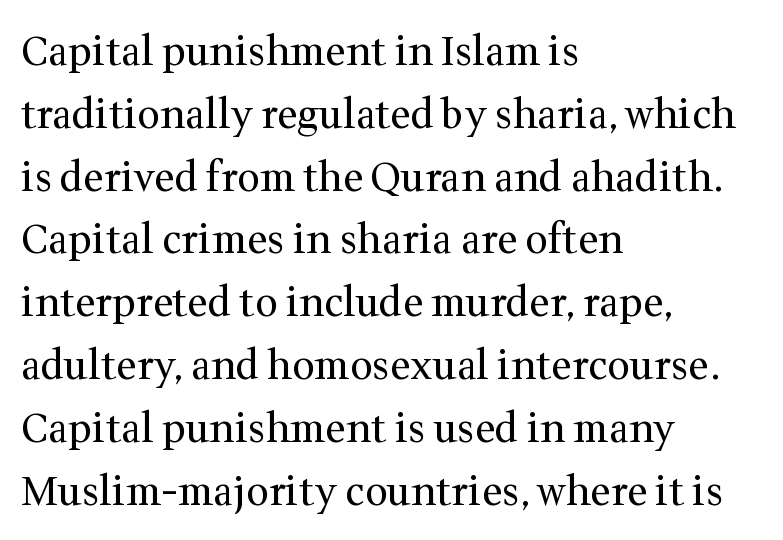
{"serif": "yes", "italic": "no", "bold": "no", "weight": "regular", "width": "normal", "stroke_contrast": "medium", "x_height": "medium", "monospaced": "no", "underline": "no", "align": "left", "line_spacing": "normal", "line_spacing_ratio": 1.57, "letter_spacing": "normal", "letter_spacing_em": 0.0, "glyph_px": 40}
